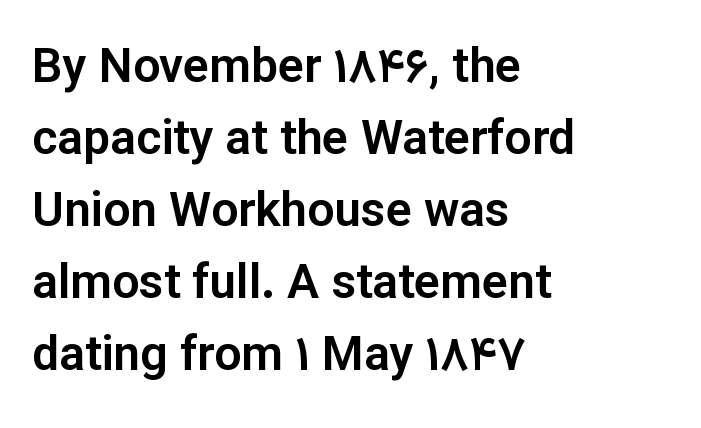
The image shows 48 px sans-serif type, upright; set left-aligned, normal line spacing (1.5x), normal letter spacing, not underlined; low stroke contrast and a medium x-height.
